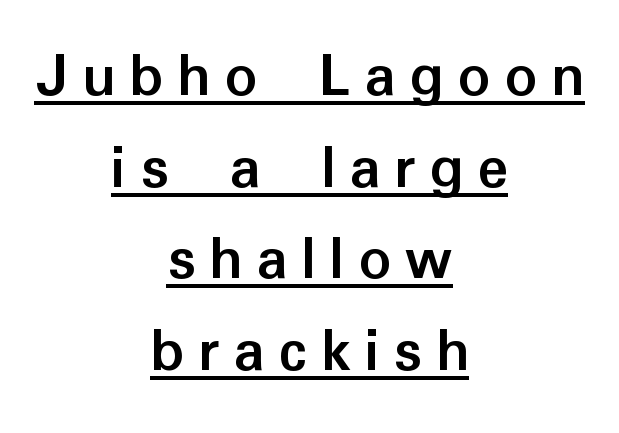
Layout note: lines centered. Weight check: bold — yes, fully. Looks like regular typesetting: each glyph gets only the width it needs. Leading: standard. In designer terms, the underline attribute is active on this setting. Every stem runs plumb, perpendicular to the baseline.
